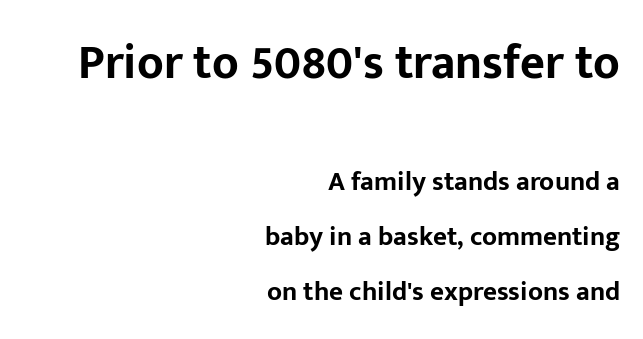
The image shows 48 px bold sans-serif type, upright; set right-aligned, loose line spacing (2.04x), normal letter spacing, not underlined; the first (top) block is 1.78x larger; low stroke contrast and a medium x-height.
